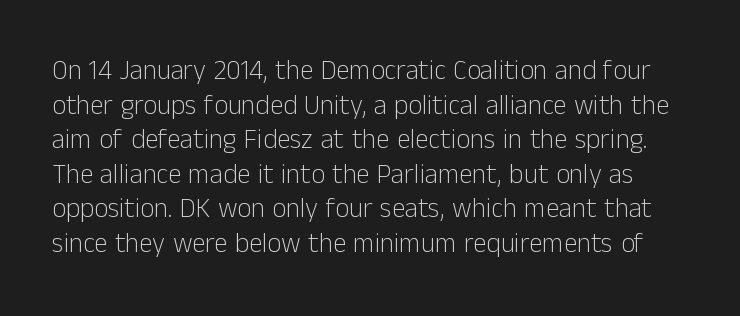
{"italic": "no", "bold": "no", "underline": "no", "line_spacing": "normal", "line_spacing_ratio": 1.28, "letter_spacing": "normal", "letter_spacing_em": 0.0, "glyph_px": 27}
